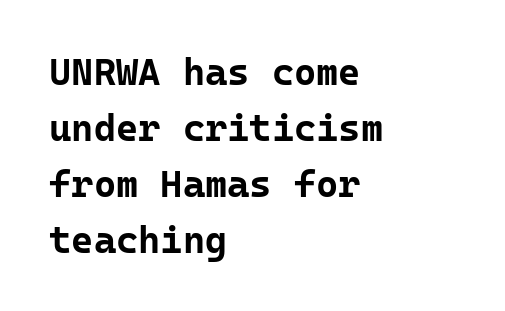
The image shows 38 px bold sans-serif type, upright, monospaced; set left-aligned, normal line spacing (1.47x), normal letter spacing, not underlined; low stroke contrast and a medium x-height.
